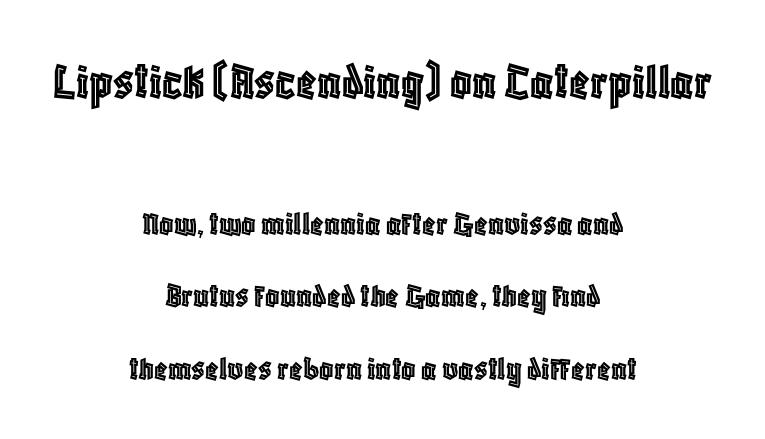
Proportional: the letters do not fall into vertical columns. Which of the two is more prominent by size? The first, at the top. Upright lettering throughout. You could fit nearly another row in the gap between these rows. Line starts and ends both wander, symmetrically.
